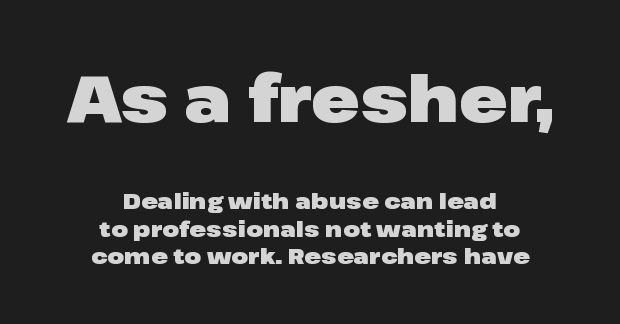
Underlining? Definitely not there. A normal amount of white space separates one row of letters from the next. Does the bottom block carry the larger type? No, the top block does. You could not count columns in this text — the font is proportionally spaced. Inter-character spacing is left at the font's built-in metrics. It's the straight-up-and-down kind of type.
